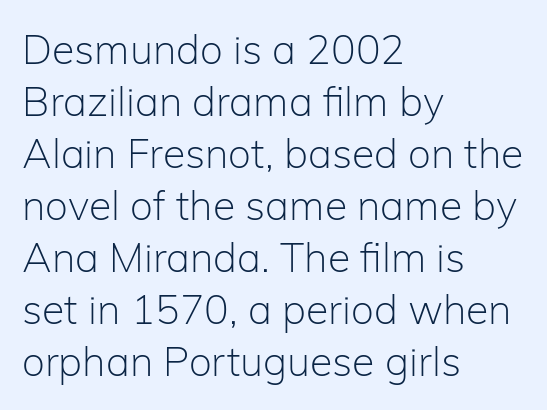
A light-to-regular cut is what we see here. Regular leading. Notice how the stems are strictly vertical — no italics here. This rendering leaves character spacing at its baseline value. Lines of text with bare space underneath. The passage shown is typeset with a sans-serif family.
